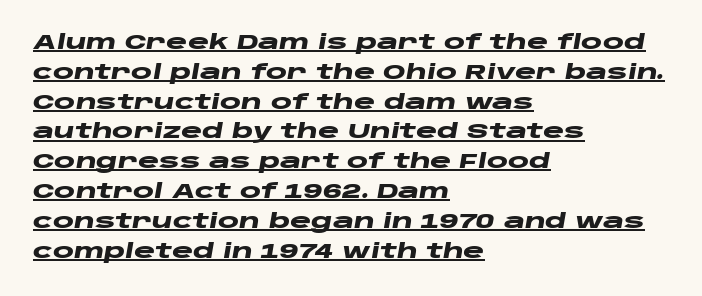
The image shows 20 px bold type, italic (leaning right); set left-aligned, normal line spacing (1.49x), normal letter spacing, underlined.
